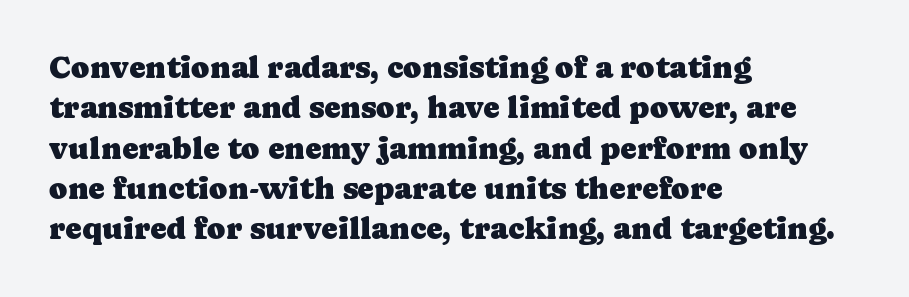
Italic? Not at all — the glyphs are vertical. The space between consecutive lines is moderate. In terms of letterspacing, this is plain default setting. Yep, those are serifs on the letters. Proportional: the letters do not fall into vertical columns.
